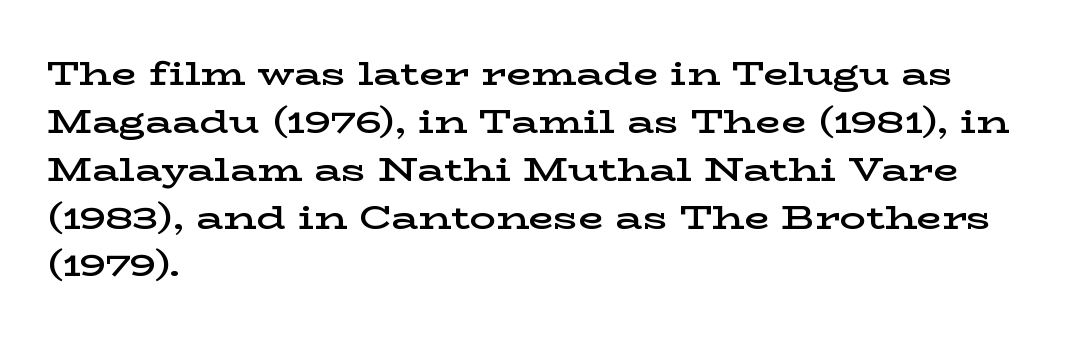
The image shows 33 px semibold, wide serif type, upright; set left-aligned, normal line spacing (1.45x), normal letter spacing, not underlined; low stroke contrast and a medium x-height.
